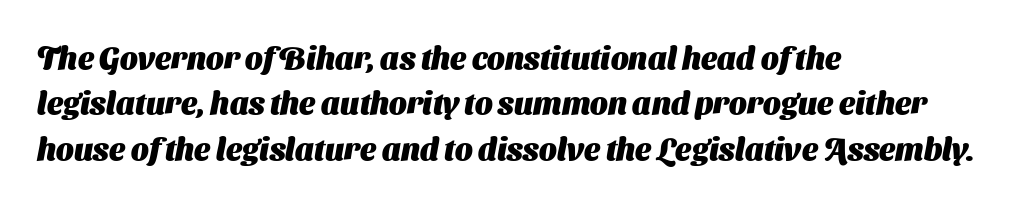
The image shows 31 px heavy sans-serif type; set left-aligned, normal line spacing (1.46x), normal letter spacing, not underlined; medium stroke contrast and a medium x-height.
